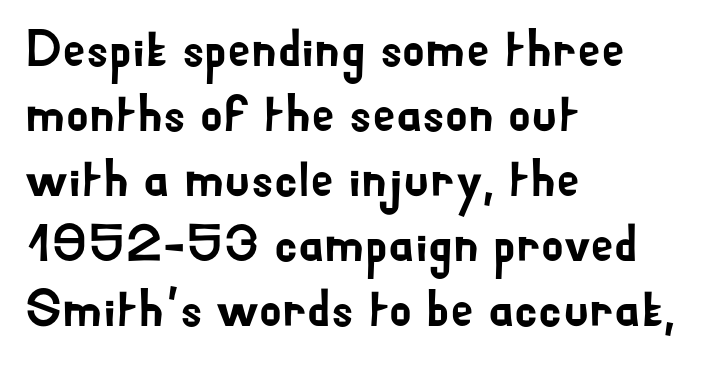
{"serif": "no", "italic": "no", "width": "normal", "stroke_contrast": "low", "x_height": "small", "monospaced": "no", "underline": "no", "align": "left", "line_spacing": "normal", "line_spacing_ratio": 1.25, "letter_spacing": "normal", "letter_spacing_em": 0.0, "glyph_px": 52}
